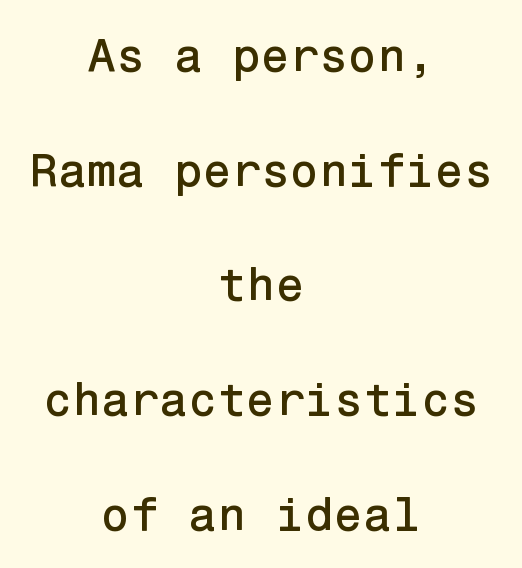
The image shows 47 px sans-serif type, upright; set centered, loose line spacing (2.44x), normal letter spacing, not underlined; low stroke contrast and a medium x-height.
